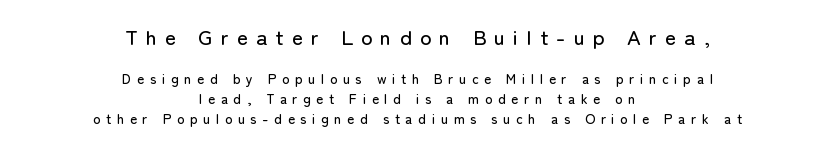
{"italic": "no", "underline": "no", "align": "center", "line_spacing": "normal", "line_spacing_ratio": 1.44, "letter_spacing": "wide", "letter_spacing_em": 0.39, "larger_block": "first", "size_ratio": 1.5, "glyph_px": 21}
